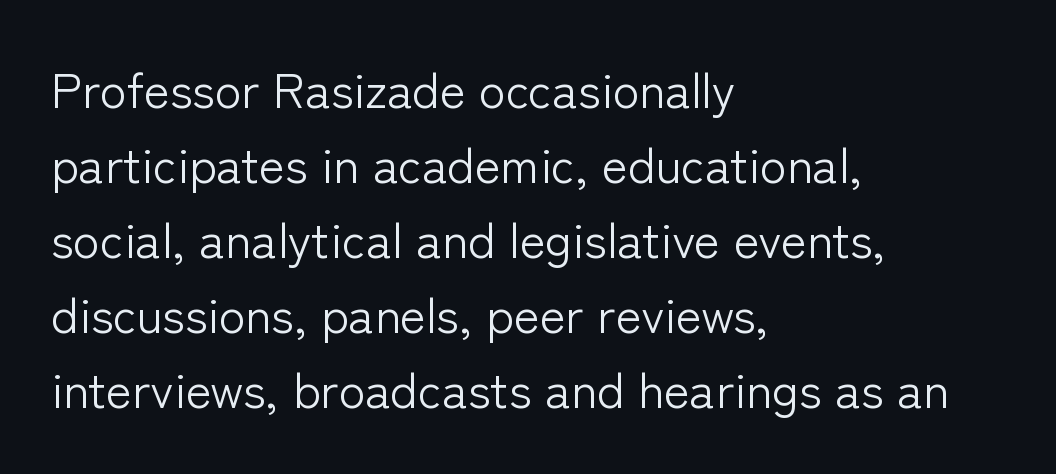
Q: Is the text bold? A: No.
Q: Is the text italic (slanted)? A: No, it is upright.
Q: Is the typeface a serif or a sans-serif typeface? A: Sans-serif.
Q: Is the text underlined? A: No.
Q: How is the paragraph aligned? A: Left-aligned.
Q: Is the spacing between letters normal or unusually wide? A: Normal.
Q: Is the spacing between lines tight, normal or loose? A: Normal.
Q: Width (condensed, normal, or wide)? A: Normal.
Q: Stroke contrast? A: Low.
Q: x-height? A: Medium.
Q: Monospaced? A: No.
